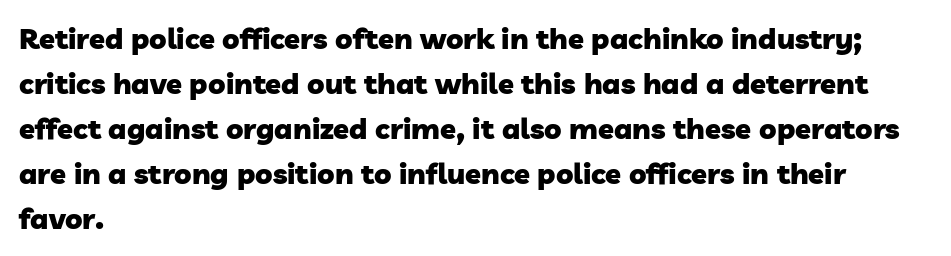
The image shows 29 px heavy sans-serif type; set left-aligned, normal line spacing (1.55x), normal letter spacing, not underlined; low stroke contrast and a medium x-height.
